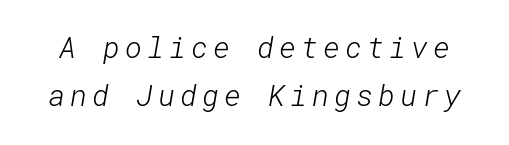
The typesetting does not lean heavy: it is not bold. What kind of face is this? One without serifs — a sans. The baseline area is clear. Compared with typical paragraphs, the rows here are spaced about the same.
